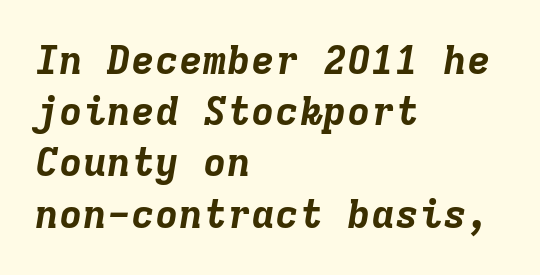
Q: Is the text bold? A: Yes.
Q: Is the text italic (slanted)? A: Yes, it leans right by about 9 degrees.
Q: Is the text underlined? A: No.
Q: How is the paragraph aligned? A: Left-aligned.
Q: Is the spacing between letters normal or unusually wide? A: Normal.
Q: Is the spacing between lines tight, normal or loose? A: Normal.
Q: Width (condensed, normal, or wide)? A: Normal.
Q: Stroke contrast? A: Low.
Q: x-height? A: Medium.
Q: Monospaced? A: Yes.
